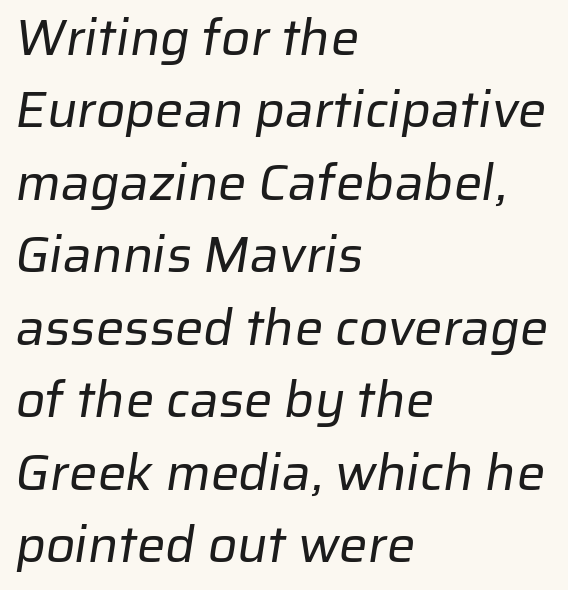
{"serif": "no", "bold": "no", "weight": "regular", "width": "normal", "stroke_contrast": "low", "x_height": "medium", "monospaced": "no", "underline": "no", "align": "left", "line_spacing": "normal", "line_spacing_ratio": 1.42, "letter_spacing": "normal", "letter_spacing_em": 0.0, "glyph_px": 51}
